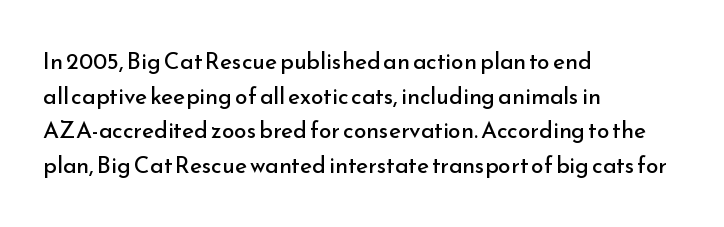
Q: Is the text bold? A: No.
Q: Is the text italic (slanted)? A: No, it is upright.
Q: Is the text underlined? A: No.
Q: How is the paragraph aligned? A: Left-aligned.
Q: Is the spacing between letters normal or unusually wide? A: Normal.
Q: Is the spacing between lines tight, normal or loose? A: Normal.
